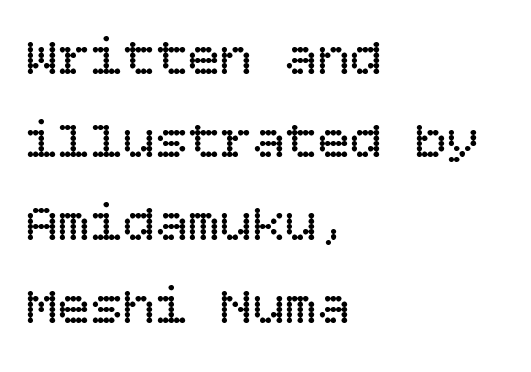
Q: Is the text bold? A: No.
Q: Is the text italic (slanted)? A: No, it is upright.
Q: Is the text underlined? A: No.
Q: How is the paragraph aligned? A: Left-aligned.
Q: Is the spacing between letters normal or unusually wide? A: Normal.
Q: Is the spacing between lines tight, normal or loose? A: Normal.
Q: Width (condensed, normal, or wide)? A: Normal.
Q: Stroke contrast? A: Low.
Q: x-height? A: Large.
